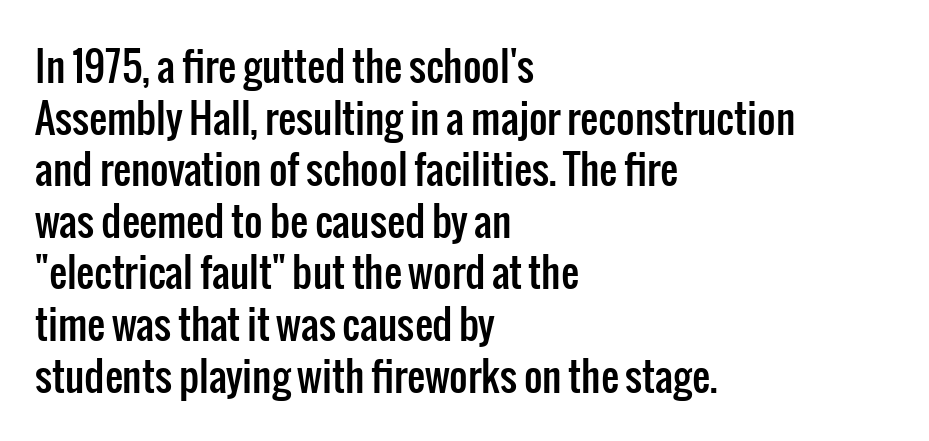
The image shows 40 px condensed sans-serif type, upright; set left-aligned, normal line spacing (1.29x), normal letter spacing, not underlined; low stroke contrast and a medium x-height.
